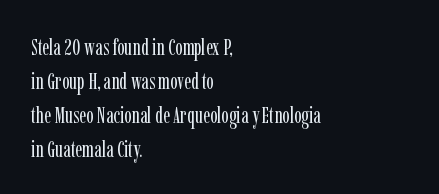
The image shows 22 px text type, upright; set left-aligned, normal line spacing (1.54x), normal letter spacing, not underlined.
